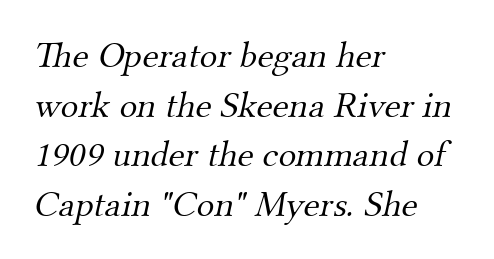
The image shows 37 px light serif type; set left-aligned, normal line spacing (1.34x), normal letter spacing, not underlined; medium stroke contrast and a small x-height.
